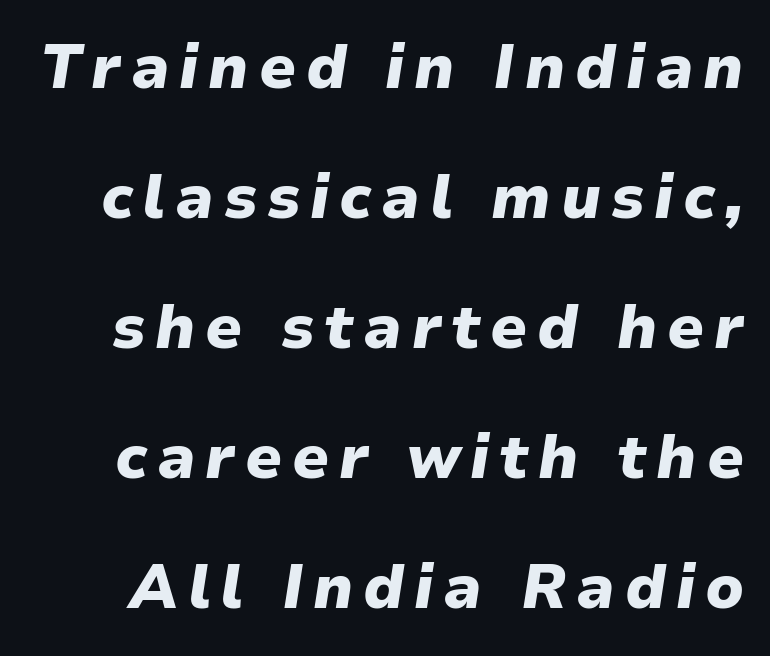
The specimen reads as italic at a glance. The leading is generous, giving the passage an open texture. Here the designer chose a conventional face with non-uniform glyph widths. Just letters on the line, the space beneath them empty. The letters are bold, with thick, heavy strokes.
